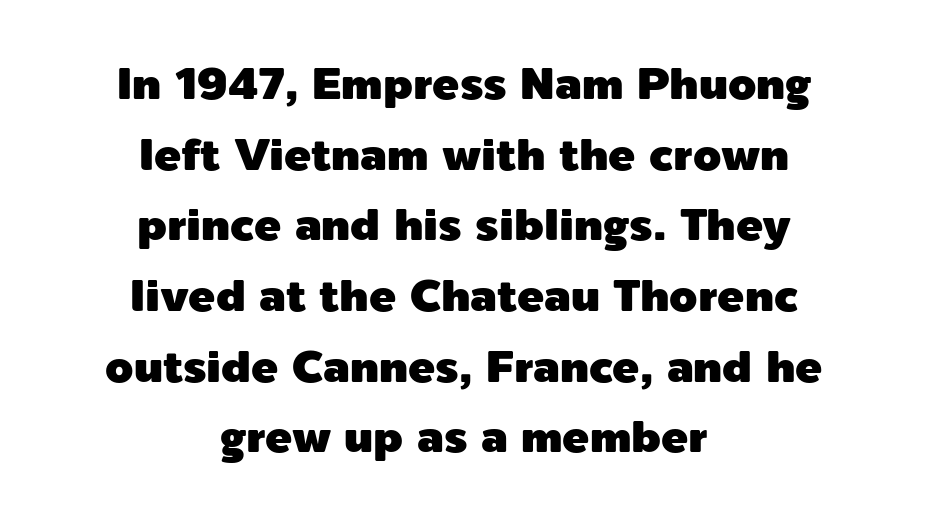
The image shows 45 px sans-serif type, upright; set centered, normal line spacing (1.57x), normal letter spacing, not underlined; a medium x-height.
